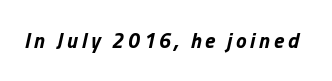
The image shows 21 px bold type, italic (leaning right); set not underlined.
